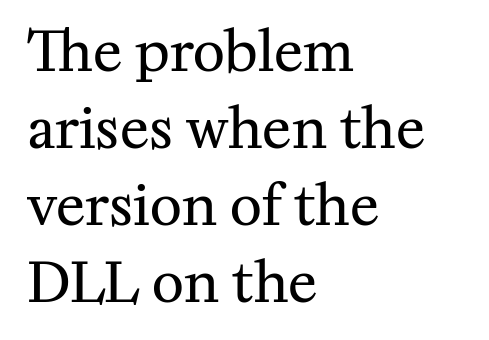
Any mark beneath the type? The region is blank. The typography opts for an upright posture over an oblique one. This sample uses plain, unmodified letter spacing. Letters have the restrained weight of plain body copy at most. Varying glyph widths throughout — classic text-font behaviour. The typeface chosen for these lines features serifs.
